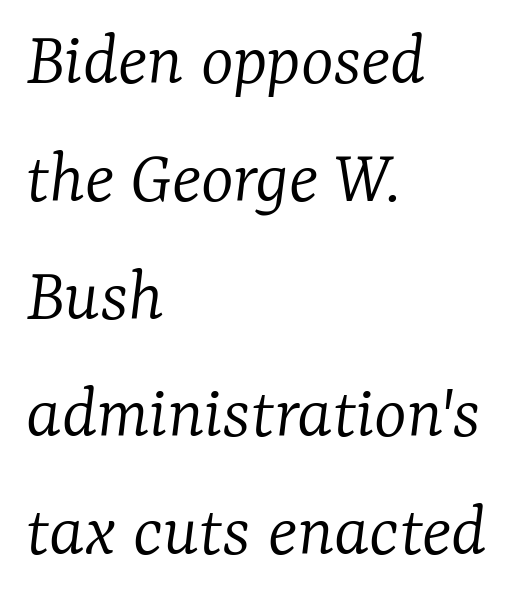
The passage shown leans; its letterforms are oblique. A classic flush-left, rag-right setting is used for this passage. To sum up the face: it has serifs. Plain, unruled lines of type. Stem width sits at or under what a default text font uses.
